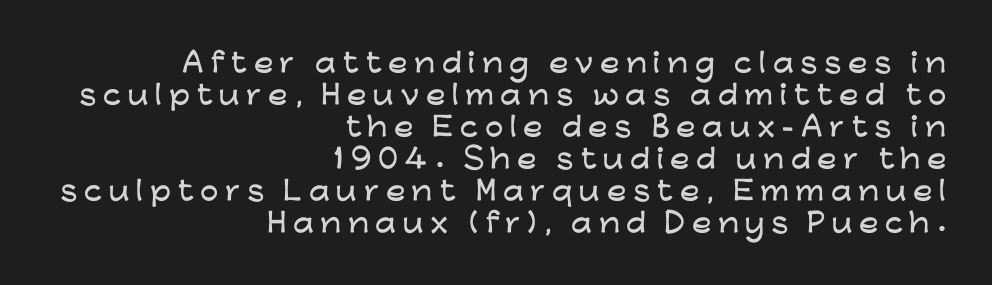
Italic? Not at all — the glyphs are vertical. Descenders are the only things crossing below the line. Caption: expanded tracking, letters set apart. Line endings align vertically; line beginnings do not.
